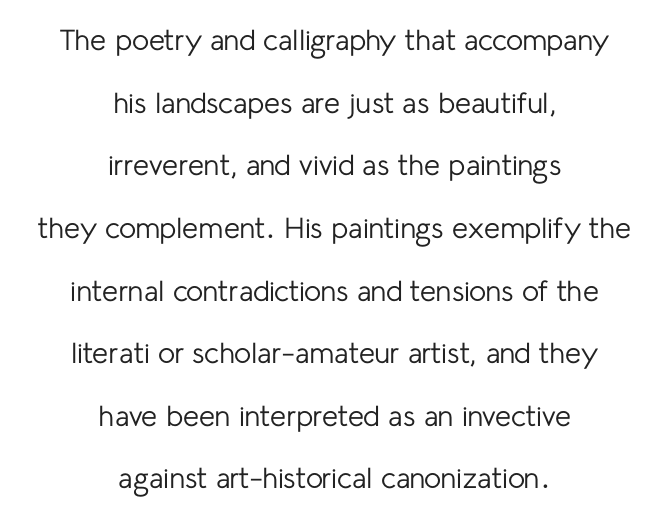
The type is set solid horizontally, with unmodified tracking. Grotesque or geometric, the face here clearly has no serifs. The face used here is proportionally spaced, like ordinary book or web type. Notice the wide empty band between every row — that's loose leading. Beneath every word, the page is bare. The letters stand upright; this is a roman face.
